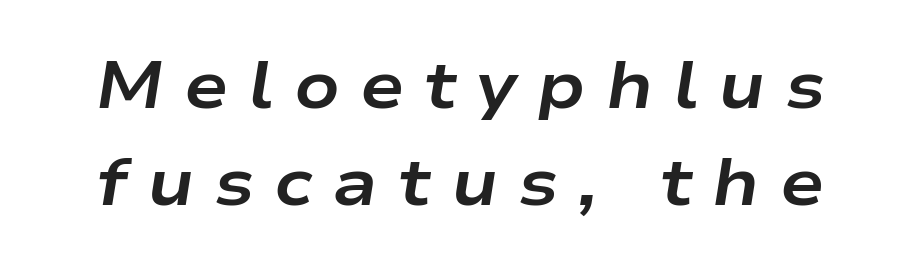
Does the lettering tilt? It does — this is italic. Summary of weight: heavy, a full bold. The glyphs are unaccompanied by any horizontal stroke below them. Line spacing here is normal.
